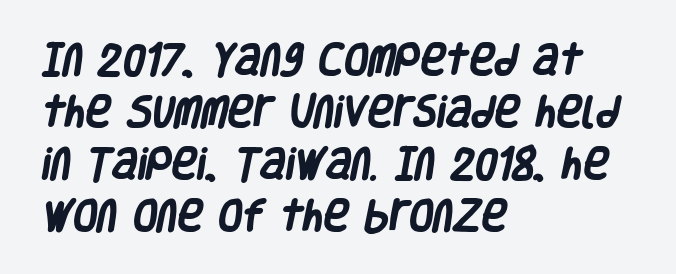
Students, note that the glyphs here touch the page at normal intervals. Note: no serifs on the glyphs. Descenders are the only things crossing below the line. Proportional: the letters do not fall into vertical columns.
